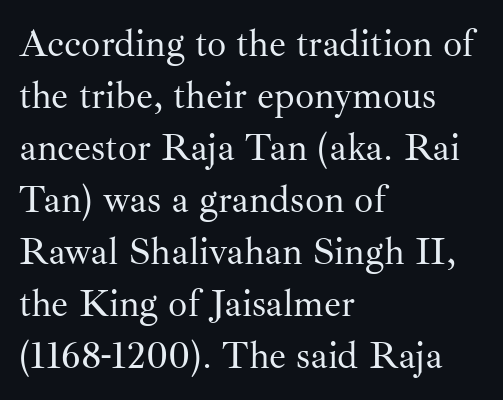
The rendering uses natural spacing where letterforms have individual widths. When letters stand straight like this, we call the style roman or upright. The block of text has a typical density, with ordinary space between rows. Nothing unusual about the tracking: characters are spaced as the font intends. Observe the serifs anchoring each vertical stroke in this sample. Clear beneath every line of the passage.
